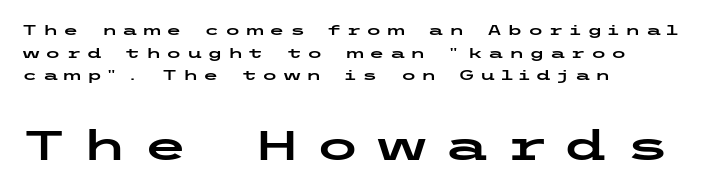
Q: Is the text italic (slanted)? A: No, it is upright.
Q: Is the typeface a serif or a sans-serif typeface? A: Sans-serif.
Q: Is the text underlined? A: No.
Q: How is the paragraph aligned? A: Left-aligned.
Q: Is the spacing between letters normal or unusually wide? A: Unusually wide.
Q: Is the spacing between lines tight, normal or loose? A: Normal.
Q: Which block of text is set in a larger size, the first (top) or the second (bottom)? A: The second (bottom) one.
Q: Width (condensed, normal, or wide)? A: Wide.
Q: Stroke contrast? A: Low.
Q: x-height? A: Medium.
